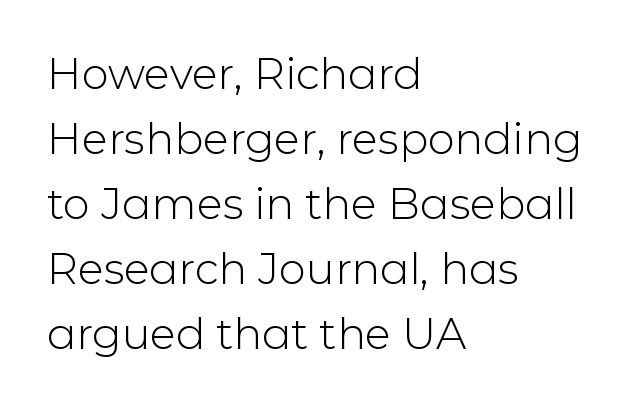
The image shows 43 px light sans-serif type, upright; set left-aligned, normal line spacing (1.51x), normal letter spacing, not underlined; low stroke contrast and a medium x-height.
